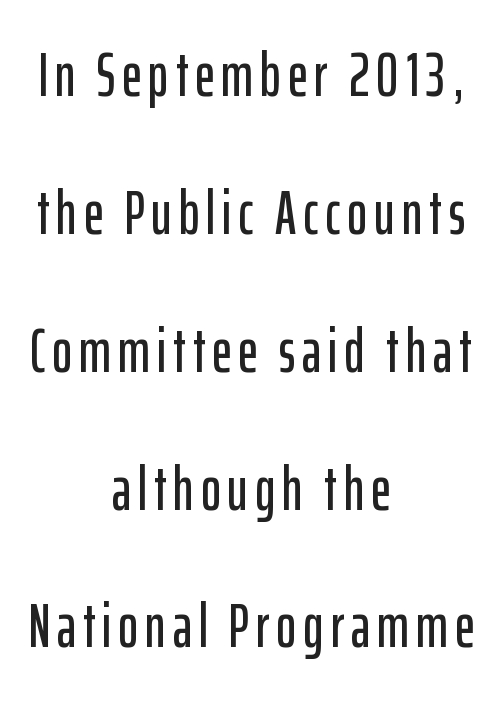
Nope, not italic — everything's standing straight. These lines are centered, leaving both edges ragged. Line spacing here is loose. The designer went with a sans here, leaving each stem footless. Check under the words: just untouched page.
